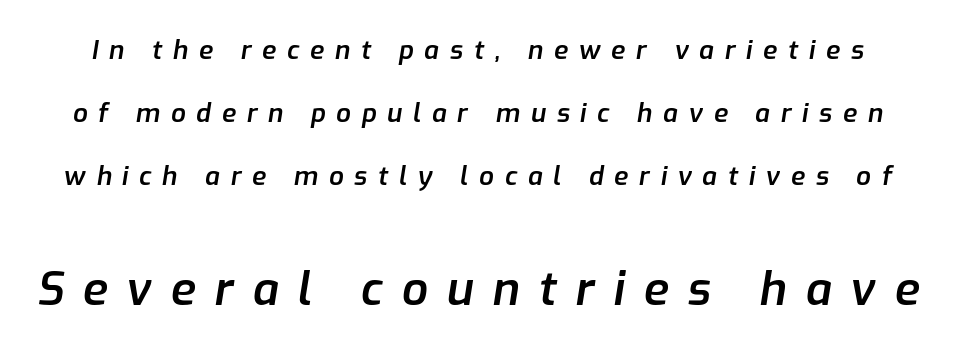
{"italic": "yes", "lean": "right", "slant_degrees": 9, "bold": "semi", "weight": "semibold", "width": "normal", "stroke_contrast": "low", "x_height": "medium", "monospaced": "no", "underline": "no", "line_spacing": "loose", "line_spacing_ratio": 2.43, "letter_spacing": "wide", "letter_spacing_em": 0.41, "larger_block": "second", "size_ratio": 1.77, "glyph_px": 46}
